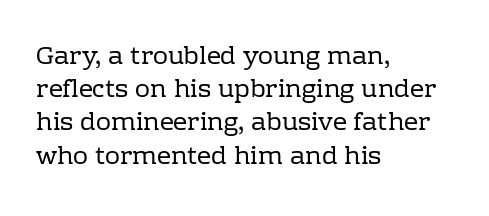
These lines sit exactly where default settings would place them. Decoration check: the copy has no underline. The typeface has the unassuming heft of standard copy or less. Horizontal alignment here is leftward, the default for most running prose.
